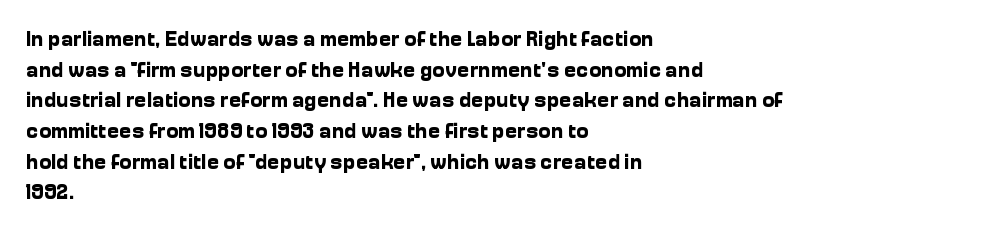
{"italic": "no", "bold": "yes", "underline": "no", "align": "left", "line_spacing": "normal", "line_spacing_ratio": 1.46, "letter_spacing": "normal", "letter_spacing_em": 0.0, "glyph_px": 21}
